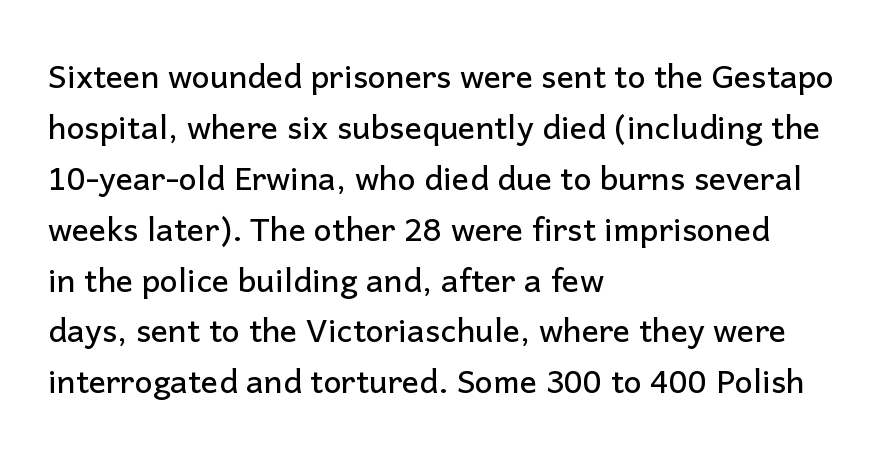
Vertical strokes here are truly vertical. Is this a fixed-width face? No — the glyphs have proportional, varying widths. The string is rendered with underlining switched off. Nothing unusual about the tracking: characters are spaced as the font intends. The setting favours the left margin, as ordinary paragraphs usually do.
